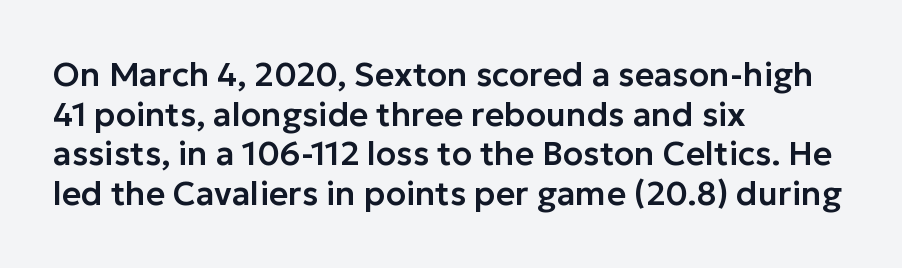
Q: Is the text italic (slanted)? A: No, it is upright.
Q: Is the typeface a serif or a sans-serif typeface? A: Sans-serif.
Q: Is the text underlined? A: No.
Q: How is the paragraph aligned? A: Left-aligned.
Q: Is the spacing between letters normal or unusually wide? A: Normal.
Q: Width (condensed, normal, or wide)? A: Normal.
Q: Stroke contrast? A: Low.
Q: x-height? A: Medium.
Q: Monospaced? A: No.
